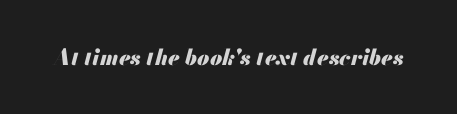
The image shows 22 px bold type, italic (leaning right); set normal letter spacing, not underlined.
